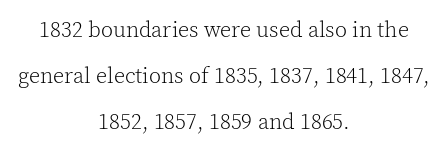
It's the straight-up-and-down kind of type. Has an underline been added? It has not. The block of text is sparse from top to bottom, with ample space between rows. The passage shown is not bold in any degree. The setting favours the middle, as headings and verse often do. A typesetter would call this zero additional tracking.
